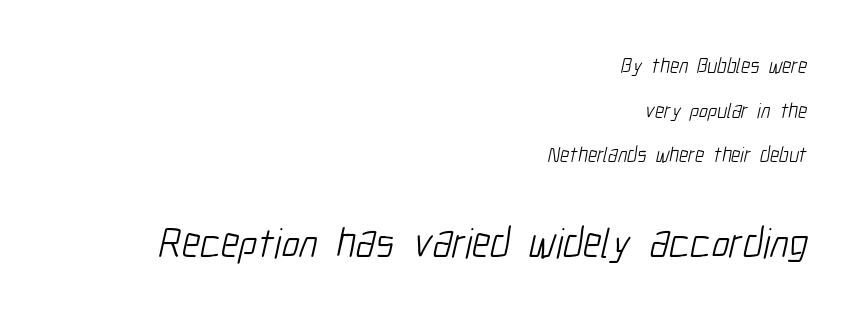
Q: Is the text bold? A: No.
Q: Is the typeface a serif or a sans-serif typeface? A: Sans-serif.
Q: Is the text underlined? A: No.
Q: How is the paragraph aligned? A: Right-aligned.
Q: Is the spacing between letters normal or unusually wide? A: Normal.
Q: Is the spacing between lines tight, normal or loose? A: Loose.
Q: Which block of text is set in a larger size, the first (top) or the second (bottom)? A: The second (bottom) one.
Q: Width (condensed, normal, or wide)? A: Condensed.
Q: Stroke contrast? A: Low.
Q: x-height? A: Medium.
Q: Monospaced? A: No.
